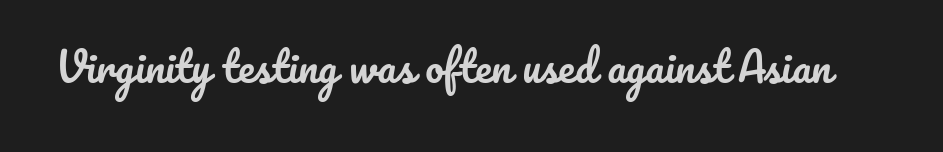
The image shows 41 px text type; set normal letter spacing, not underlined; low stroke contrast and a small x-height.
